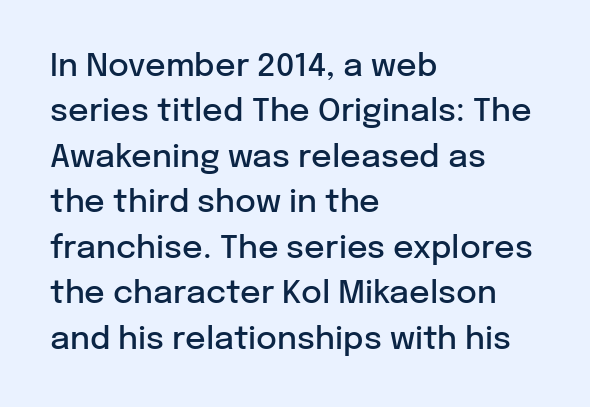
The image shows 32 px semibold sans-serif type, upright; set left-aligned, normal line spacing (1.42x), normal letter spacing, not underlined; low stroke contrast and a medium x-height.
